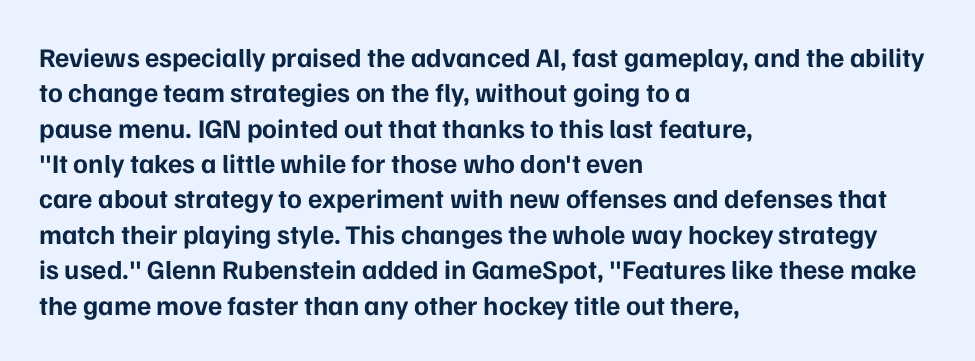
{"italic": "no", "bold": "yes", "underline": "no", "align": "left", "line_spacing": "normal", "line_spacing_ratio": 1.31, "letter_spacing": "normal", "letter_spacing_em": 0.0, "glyph_px": 27}
